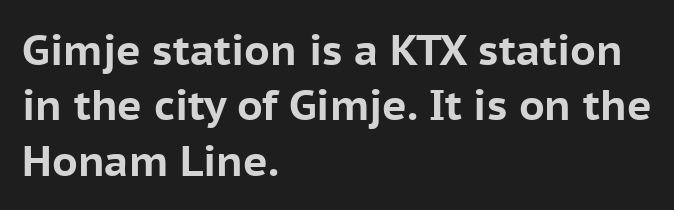
{"serif": "no", "italic": "no", "bold": "yes", "weight": "bold", "width": "normal", "stroke_contrast": "low", "x_height": "medium", "monospaced": "no", "underline": "no", "align": "left", "line_spacing": "normal", "line_spacing_ratio": 1.32, "letter_spacing": "normal", "letter_spacing_em": 0.0, "glyph_px": 42}
